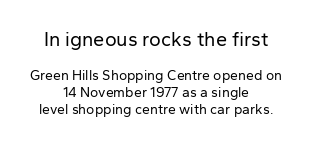
{"italic": "no", "bold": "no", "underline": "no", "align": "center", "line_spacing_ratio": 1.2, "letter_spacing": "normal", "letter_spacing_em": 0.0, "larger_block": "first", "size_ratio": 1.43, "glyph_px": 20}
